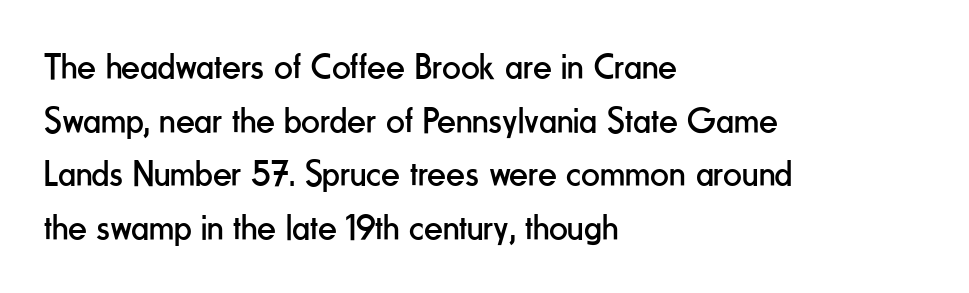
Q: Is the text bold? A: No.
Q: Is the text italic (slanted)? A: No, it is upright.
Q: Is the typeface a serif or a sans-serif typeface? A: Sans-serif.
Q: Is the text underlined? A: No.
Q: How is the paragraph aligned? A: Left-aligned.
Q: Is the spacing between letters normal or unusually wide? A: Normal.
Q: Is the spacing between lines tight, normal or loose? A: Normal.
Q: Width (condensed, normal, or wide)? A: Condensed.
Q: Stroke contrast? A: Low.
Q: x-height? A: Small.
Q: Monospaced? A: No.
